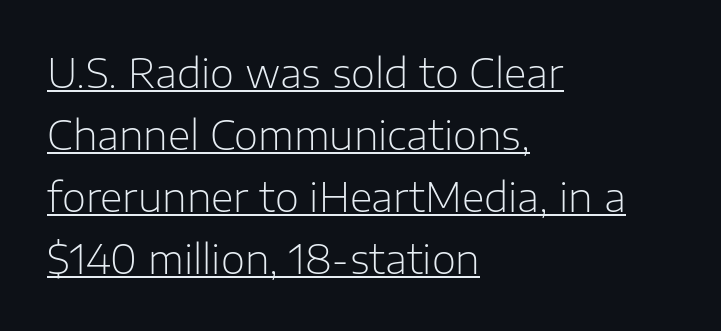
{"serif": "no", "italic": "no", "bold": "no", "weight": "light", "width": "normal", "stroke_contrast": "low", "x_height": "medium", "monospaced": "no", "underline": "yes", "align": "left", "line_spacing": "normal", "line_spacing_ratio": 1.59, "letter_spacing": "normal", "letter_spacing_em": 0.0, "glyph_px": 39}
